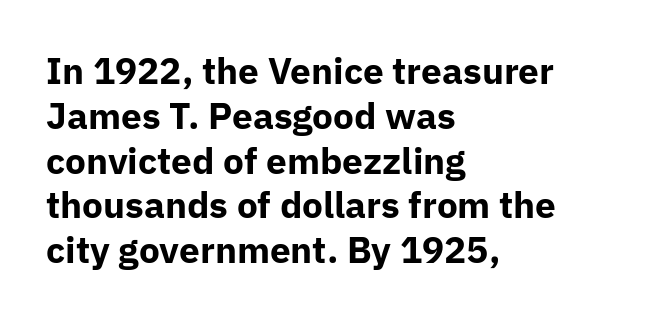
Note the varied advance widths — an 'i' is clearly narrower than an 'm'. Tall strokes in this sample are plumb rather than angled. The face used here is rendered with its standard letterfit. Which margin do the lines hug? The left one — the right edge is uneven. Each letter's strokes conclude bluntly, with no projecting serifs. Descender tails drop into unmarked territory.
